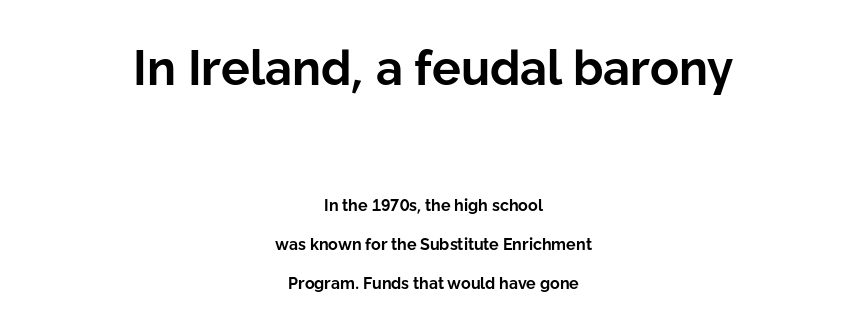
Q: Is the text bold? A: Yes.
Q: Is the text italic (slanted)? A: No, it is upright.
Q: Is the typeface a serif or a sans-serif typeface? A: Sans-serif.
Q: Is the text underlined? A: No.
Q: How is the paragraph aligned? A: Centered.
Q: Is the spacing between letters normal or unusually wide? A: Normal.
Q: Is the spacing between lines tight, normal or loose? A: Loose.
Q: Which block of text is set in a larger size, the first (top) or the second (bottom)? A: The first (top) one.
Q: Width (condensed, normal, or wide)? A: Normal.
Q: Stroke contrast? A: Low.
Q: x-height? A: Medium.
Q: Monospaced? A: No.
